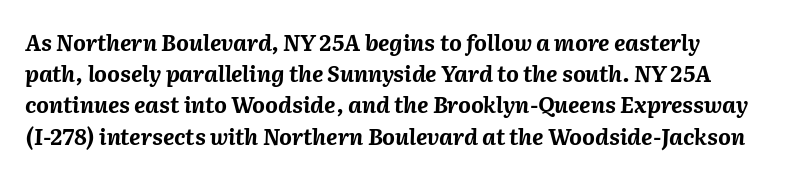
{"italic": "yes", "lean": "right", "slant_degrees": 2, "bold": "yes", "underline": "no", "align": "left", "line_spacing": "normal", "line_spacing_ratio": 1.42, "letter_spacing": "normal", "letter_spacing_em": 0.0, "glyph_px": 22}
